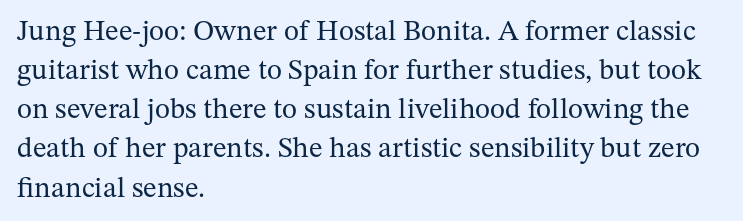
The image shows 29 px regular-weight serif type, upright; set left-aligned, normal line spacing (1.35x), normal letter spacing, not underlined; medium stroke contrast and a medium x-height.
